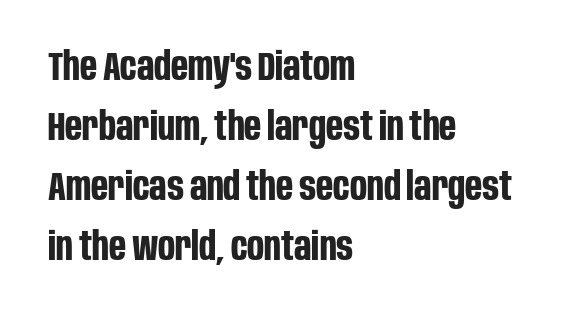
Q: Is the text bold? A: Yes.
Q: Is the text italic (slanted)? A: No, it is upright.
Q: Is the typeface a serif or a sans-serif typeface? A: Sans-serif.
Q: Is the text underlined? A: No.
Q: How is the paragraph aligned? A: Left-aligned.
Q: Is the spacing between letters normal or unusually wide? A: Normal.
Q: Is the spacing between lines tight, normal or loose? A: Normal.
Q: Width (condensed, normal, or wide)? A: Condensed.
Q: Stroke contrast? A: Low.
Q: x-height? A: Large.
Q: Monospaced? A: No.
